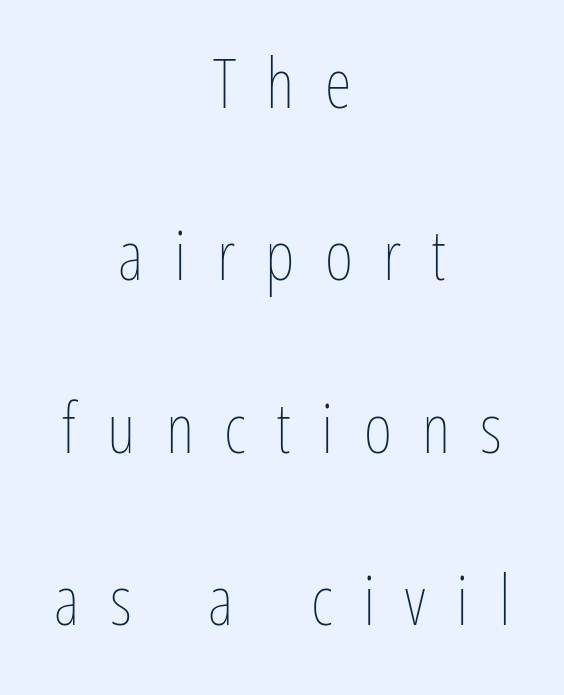
Q: Is the text bold? A: No.
Q: Is the text italic (slanted)? A: No, it is upright.
Q: Is the text underlined? A: No.
Q: How is the paragraph aligned? A: Centered.
Q: Is the spacing between letters normal or unusually wide? A: Unusually wide.
Q: Is the spacing between lines tight, normal or loose? A: Loose.
Q: Width (condensed, normal, or wide)? A: Condensed.
Q: Stroke contrast? A: Low.
Q: x-height? A: Medium.
Q: Monospaced? A: No.
